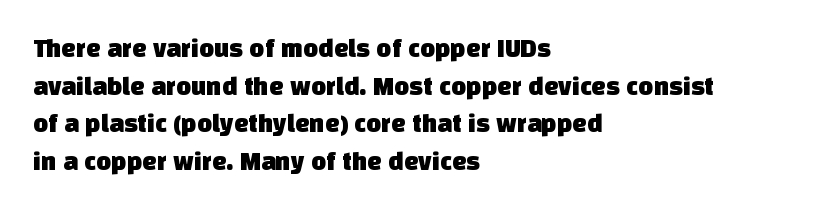
Q: Is the text underlined? A: No.
Q: How is the paragraph aligned? A: Left-aligned.
Q: Is the spacing between letters normal or unusually wide? A: Normal.
Q: Is the spacing between lines tight, normal or loose? A: Normal.
